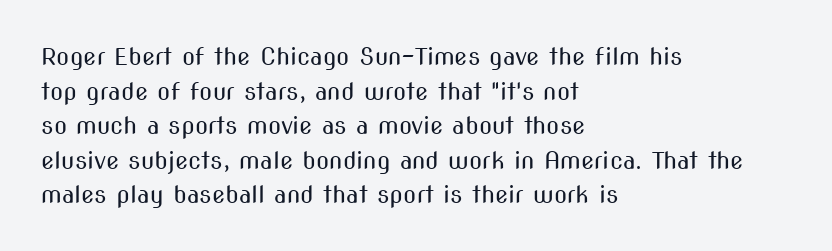
{"italic": "no", "bold": "no", "underline": "no", "align": "left", "line_spacing": "normal", "line_spacing_ratio": 1.44, "letter_spacing": "normal", "letter_spacing_em": 0.0, "glyph_px": 24}
